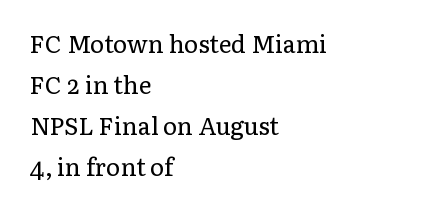
The image shows 24 px text type, upright; set left-aligned, line spacing 1.71x, normal letter spacing, not underlined.
